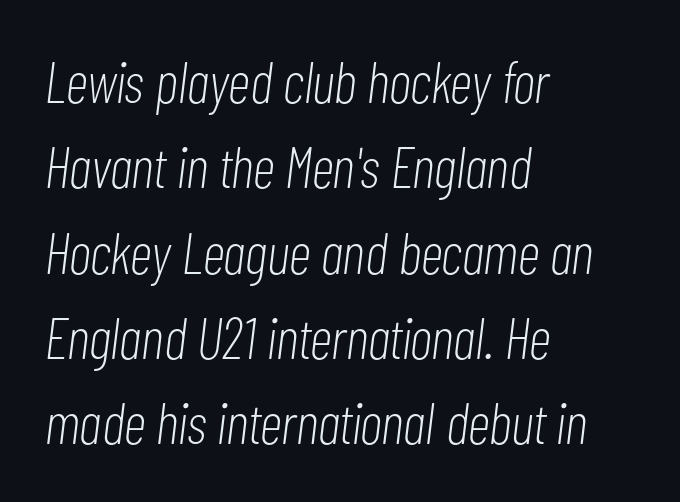
Q: Is the text bold? A: No.
Q: Is the text italic (slanted)? A: Yes, it leans right by about 7 degrees.
Q: Is the text underlined? A: No.
Q: How is the paragraph aligned? A: Left-aligned.
Q: Is the spacing between letters normal or unusually wide? A: Normal.
Q: Is the spacing between lines tight, normal or loose? A: Normal.
Q: Width (condensed, normal, or wide)? A: Condensed.
Q: Stroke contrast? A: Low.
Q: x-height? A: Medium.
Q: Monospaced? A: No.
